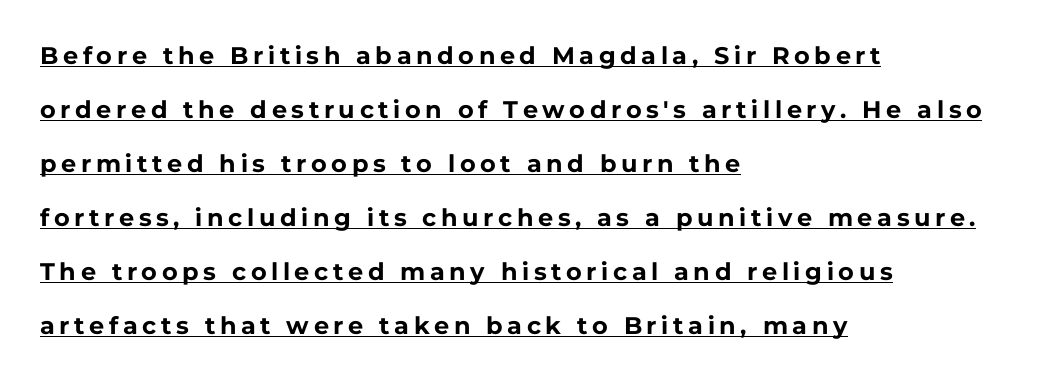
Q: Is the text bold? A: Yes.
Q: Is the text italic (slanted)? A: No, it is upright.
Q: Is the text underlined? A: Yes.
Q: How is the paragraph aligned? A: Left-aligned.
Q: Is the spacing between lines tight, normal or loose? A: Loose.
